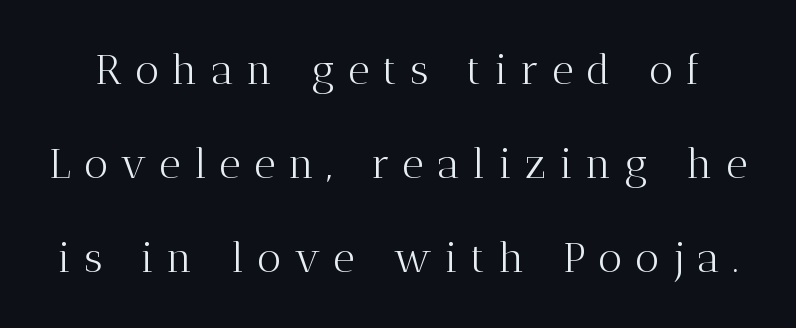
{"serif": "yes", "italic": "no", "bold": "no", "weight": "light", "width": "normal", "stroke_contrast": "medium", "x_height": "medium", "monospaced": "no", "underline": "no", "line_spacing": "loose", "line_spacing_ratio": 2.24, "letter_spacing": "wide", "letter_spacing_em": 0.31, "glyph_px": 42}
